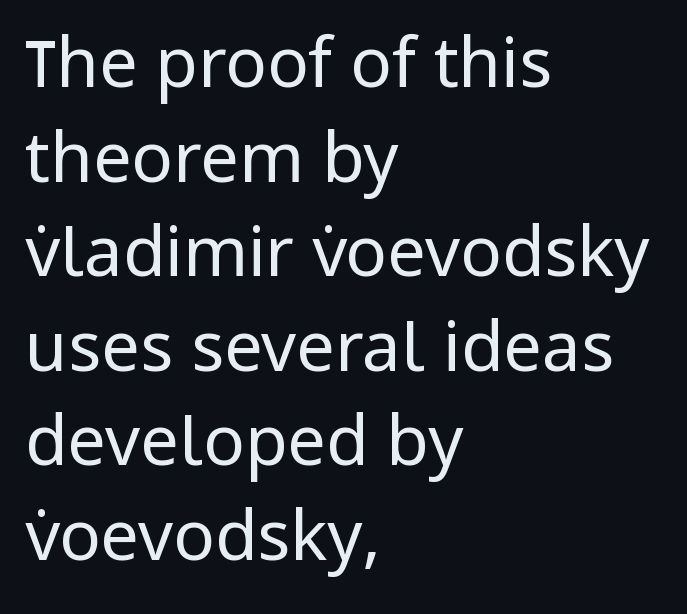
Teacher's note: observe the even left margin — that is flush-left alignment. Think standard paragraph weight, or any step lighter than that. The tracking reads as untouched default to a designer's eye. Classification — sans serif.
